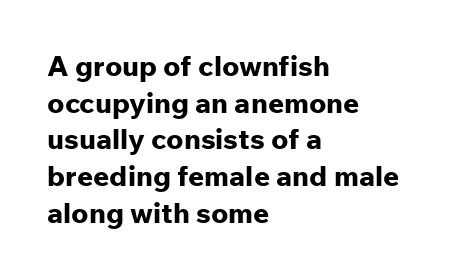
Q: Is the text bold? A: Yes.
Q: Is the text italic (slanted)? A: No, it is upright.
Q: Is the typeface a serif or a sans-serif typeface? A: Sans-serif.
Q: Is the text underlined? A: No.
Q: How is the paragraph aligned? A: Left-aligned.
Q: Is the spacing between letters normal or unusually wide? A: Normal.
Q: Is the spacing between lines tight, normal or loose? A: Normal.
Q: Width (condensed, normal, or wide)? A: Normal.
Q: Stroke contrast? A: Low.
Q: x-height? A: Medium.
Q: Monospaced? A: No.
